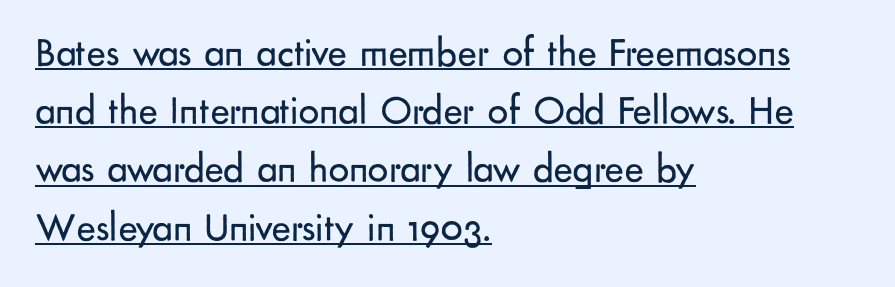
Each letter keeps its own natural width here, so spacing adapts to shape. These lines sit exactly where default settings would place them. The face used here is a sans, in the tradition of grotesques and geometrics. No extra ink here — the face is not bold.
